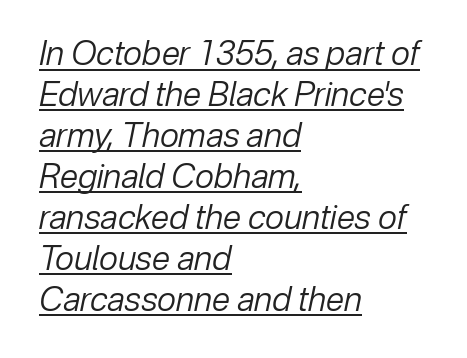
{"italic": "yes", "lean": "right", "slant_degrees": 12, "bold": "no", "weight": "regular", "width": "normal", "stroke_contrast": "low", "x_height": "medium", "monospaced": "no", "underline": "yes", "align": "left", "line_spacing_ratio": 1.24, "letter_spacing": "normal", "letter_spacing_em": 0.0, "glyph_px": 33}
